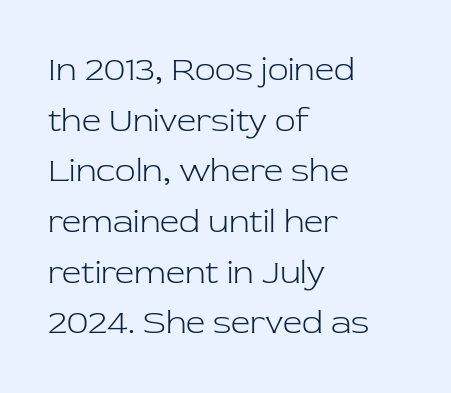
The image shows 34 px light serif type, upright; set left-aligned, normal line spacing (1.49x), normal letter spacing, not underlined; low stroke contrast and a medium x-height.
